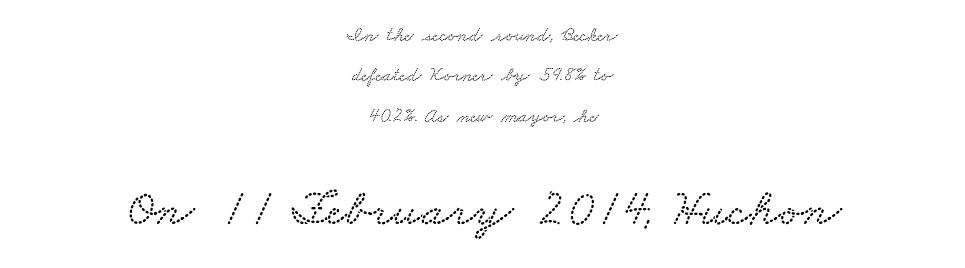
The image shows 51 px wide type; set centered, loose line spacing (2.02x), normal letter spacing, not underlined; the second (bottom) block is 2.55x larger; low stroke contrast and a small x-height.
